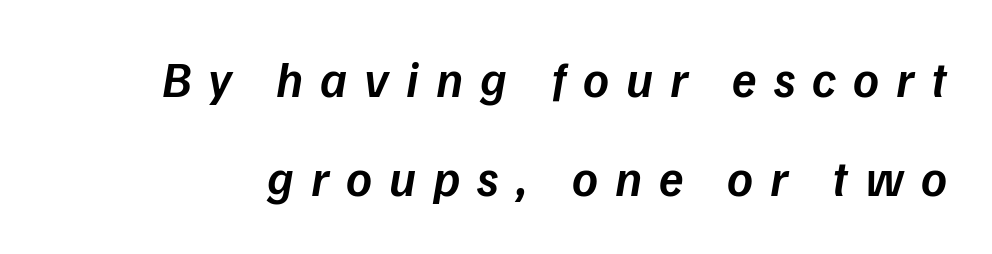
Q: Is the text bold? A: Semi-bold.
Q: Is the text italic (slanted)? A: Yes, it leans right by about 9 degrees.
Q: Is the text underlined? A: No.
Q: Is the spacing between letters normal or unusually wide? A: Unusually wide.
Q: Is the spacing between lines tight, normal or loose? A: Loose.
Q: Width (condensed, normal, or wide)? A: Normal.
Q: Stroke contrast? A: Low.
Q: x-height? A: Medium.
Q: Monospaced? A: No.
